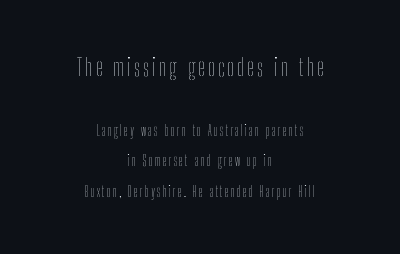
The image shows 23 px text type, upright; set centered, loose line spacing (2.19x), not underlined; the first (top) block is 1.64x larger.
